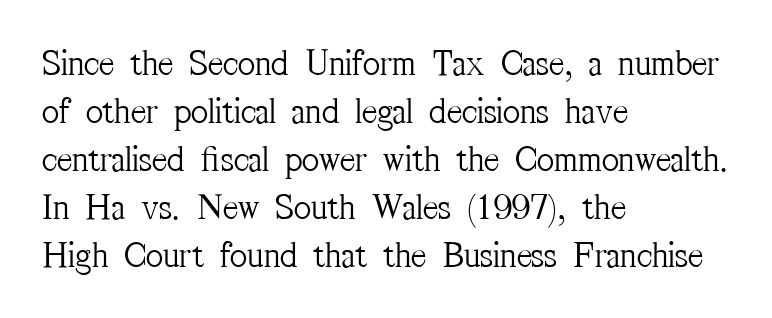
The image shows 37 px light, condensed serif type, upright; set left-aligned, normal line spacing (1.3x), normal letter spacing, not underlined; medium stroke contrast and a medium x-height.
